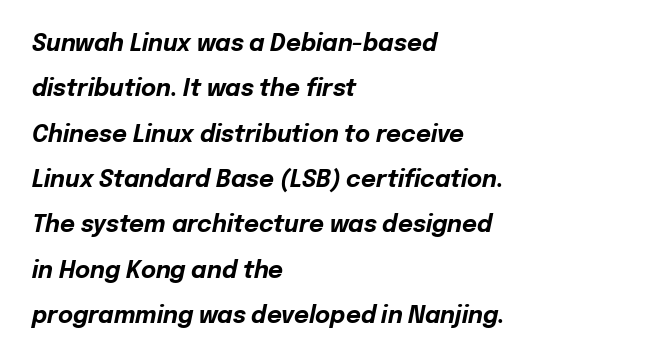
Notice how the passage keeps a crisp vertical edge on the left only. Rows of type keep a wide berth in the vertical direction. The strokes are fattened all the way to bold. Underlining? Definitely not there. Here the glyphs are tracked normally, forming tight word shapes.
